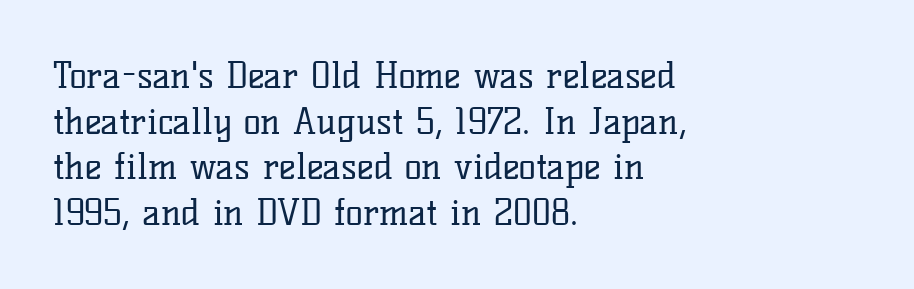
{"serif": "yes", "italic": "no", "bold": "no", "weight": "regular", "width": "normal", "stroke_contrast": "low", "x_height": "medium", "monospaced": "no", "underline": "no", "align": "left", "line_spacing": "normal", "line_spacing_ratio": 1.27, "letter_spacing": "normal", "letter_spacing_em": 0.0, "glyph_px": 36}
